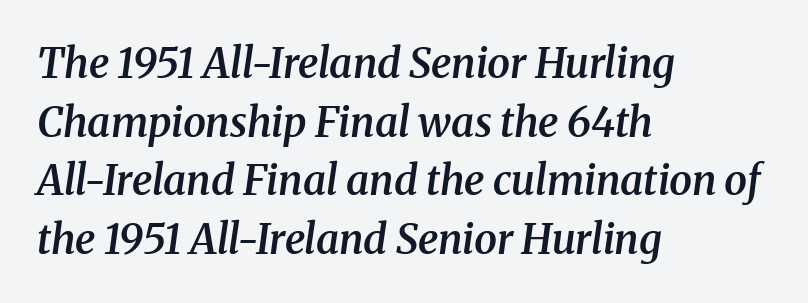
Each letter keeps its own natural width here, so spacing adapts to shape. This is the in-between weight designers call semibold or demi. The tracking reads as untouched default to a designer's eye. In terms of letterform style, serifs are clearly present.
